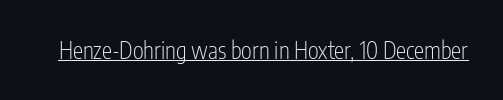
Q: Is the text bold? A: No.
Q: Is the text italic (slanted)? A: No, it is upright.
Q: Is the text underlined? A: Yes.
Q: Is the spacing between letters normal or unusually wide? A: Normal.
